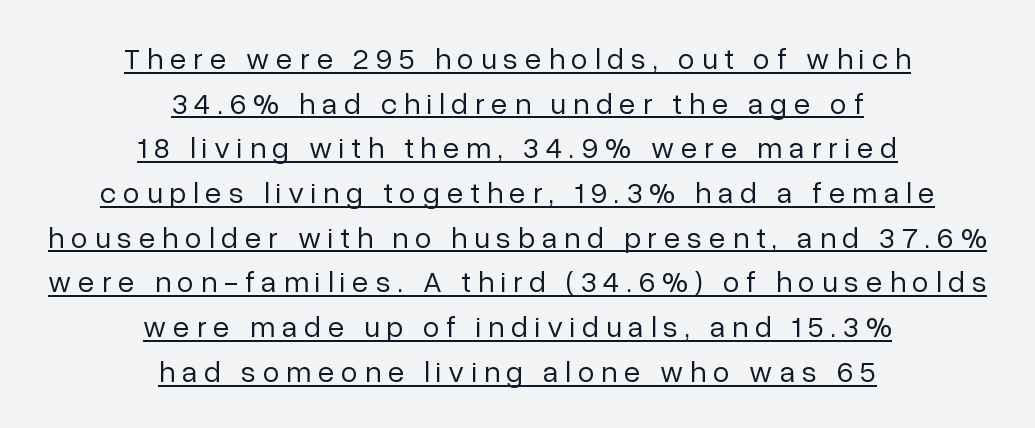
The image shows 30 px regular-weight sans-serif type, upright; set centered, normal line spacing (1.49x), unusually wide letter spacing (+0.23 em), underlined; low stroke contrast and a medium x-height.
